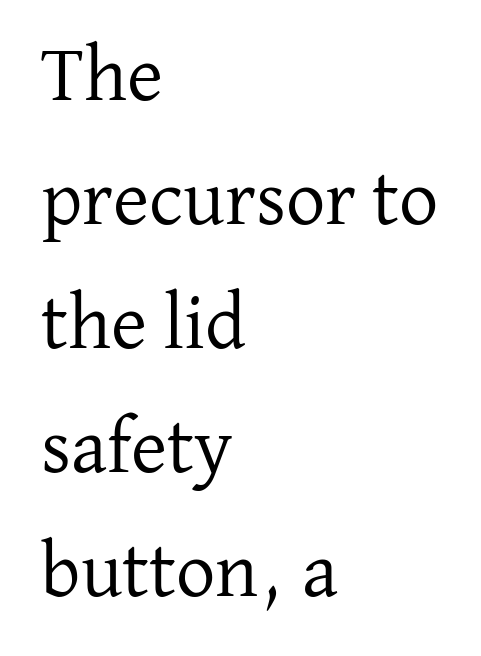
Q: Is the text bold? A: No.
Q: Is the text italic (slanted)? A: No, it is upright.
Q: Is the typeface a serif or a sans-serif typeface? A: Serif.
Q: Is the text underlined? A: No.
Q: How is the paragraph aligned? A: Left-aligned.
Q: Is the spacing between letters normal or unusually wide? A: Normal.
Q: Is the spacing between lines tight, normal or loose? A: Normal.
Q: Width (condensed, normal, or wide)? A: Normal.
Q: Stroke contrast? A: Low.
Q: x-height? A: Medium.
Q: Monospaced? A: No.
